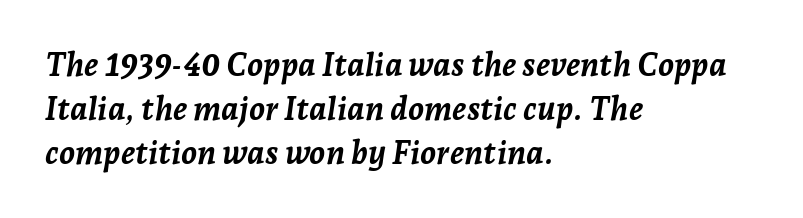
The image shows 32 px semibold type, italic (leaning right); set left-aligned, normal line spacing (1.38x), normal letter spacing, not underlined; low stroke contrast and a medium x-height.
